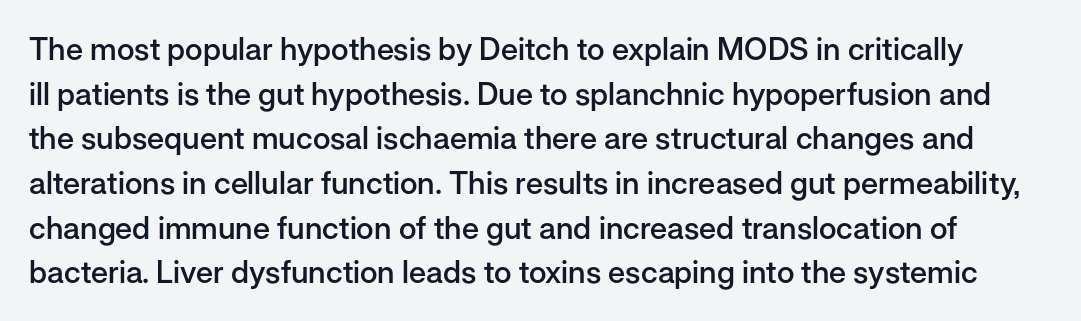
{"serif": "no", "italic": "no", "bold": "semi", "weight": "semibold", "width": "normal", "stroke_contrast": "low", "x_height": "medium", "monospaced": "no", "underline": "no", "line_spacing": "normal", "line_spacing_ratio": 1.44, "letter_spacing": "normal", "letter_spacing_em": 0.0, "glyph_px": 31}
